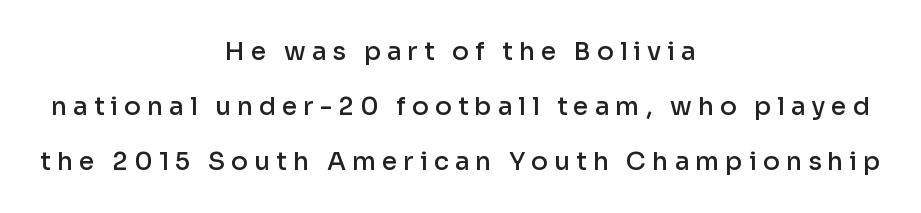
Q: Is the text bold? A: Semi-bold.
Q: Is the text italic (slanted)? A: No, it is upright.
Q: Is the text underlined? A: No.
Q: How is the paragraph aligned? A: Centered.
Q: Is the spacing between letters normal or unusually wide? A: Unusually wide.
Q: Is the spacing between lines tight, normal or loose? A: Loose.
